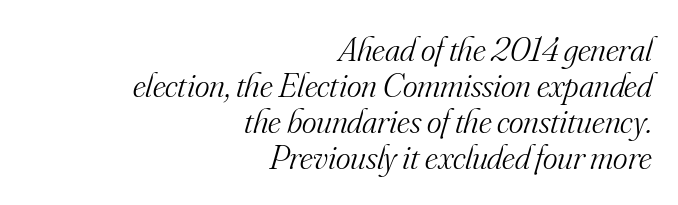
{"serif": "yes", "italic": "yes", "lean": "right", "slant_degrees": 16, "bold": "no", "weight": "light", "width": "normal", "stroke_contrast": "medium", "x_height": "small", "monospaced": "no", "underline": "no", "align": "right", "line_spacing": "tight", "line_spacing_ratio": 1.03, "letter_spacing": "normal", "letter_spacing_em": 0.0, "glyph_px": 35}
